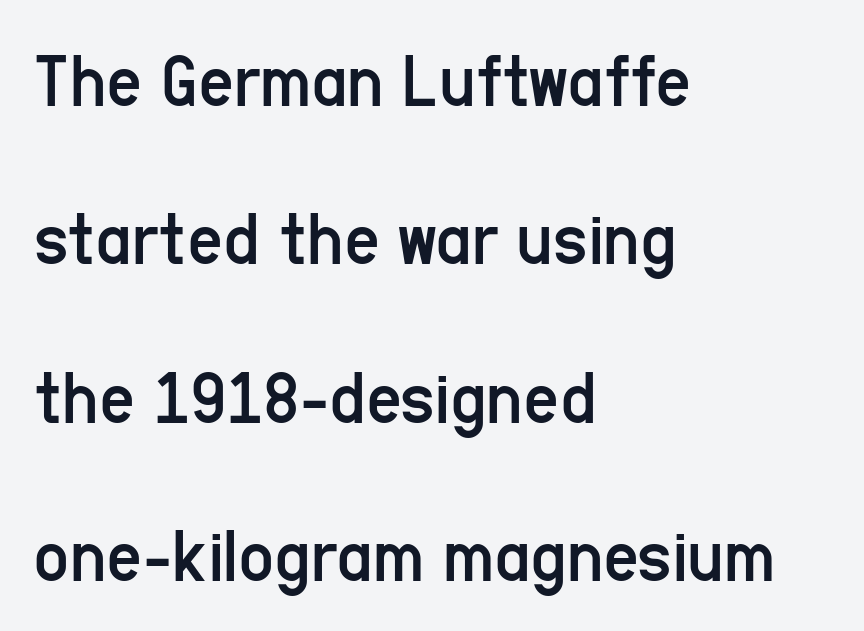
{"serif": "no", "italic": "no", "bold": "no", "weight": "regular", "width": "condensed", "stroke_contrast": "low", "x_height": "medium", "monospaced": "no", "underline": "no", "align": "left", "line_spacing": "loose", "line_spacing_ratio": 2.03, "letter_spacing": "normal", "letter_spacing_em": 0.0, "glyph_px": 78}
